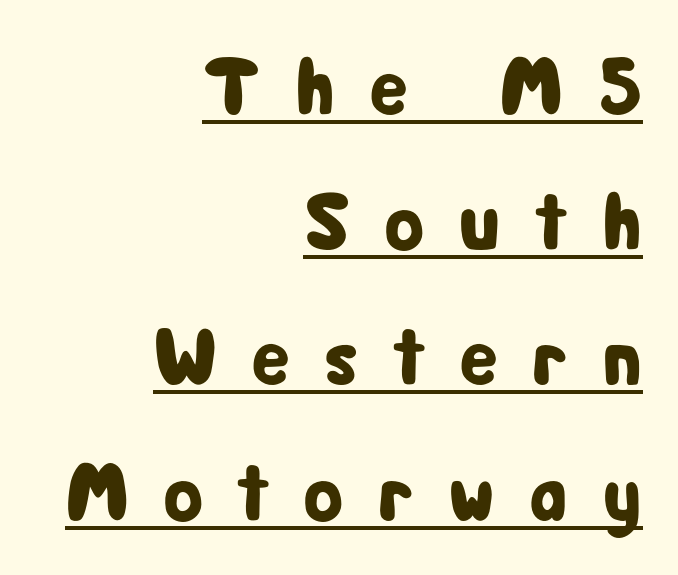
{"serif": "no", "italic": "no", "width": "condensed", "stroke_contrast": "low", "x_height": "medium", "monospaced": "no", "underline": "yes", "align": "right", "line_spacing": "normal", "line_spacing_ratio": 1.69, "letter_spacing": "wide", "letter_spacing_em": 0.43, "glyph_px": 80}
